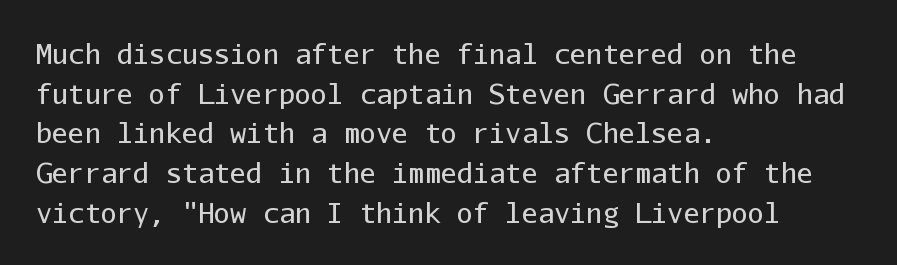
{"italic": "no", "bold": "no", "underline": "no", "align": "left", "line_spacing": "normal", "line_spacing_ratio": 1.47, "letter_spacing": "normal", "letter_spacing_em": 0.0, "glyph_px": 27}
